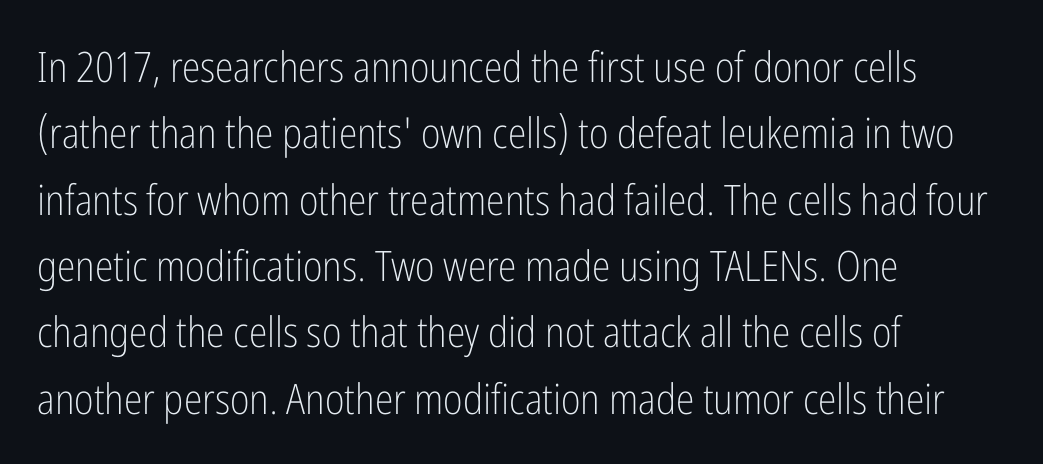
{"serif": "no", "italic": "no", "bold": "no", "weight": "light", "width": "condensed", "stroke_contrast": "low", "x_height": "medium", "monospaced": "no", "underline": "no", "align": "left", "line_spacing": "normal", "line_spacing_ratio": 1.58, "letter_spacing": "normal", "letter_spacing_em": 0.0, "glyph_px": 42}
